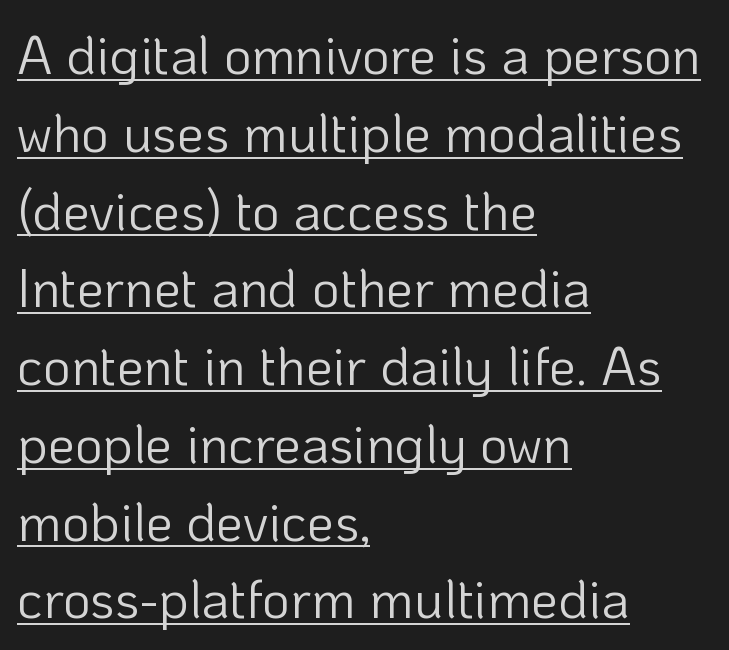
{"serif": "no", "italic": "no", "bold": "no", "weight": "light", "width": "normal", "stroke_contrast": "low", "x_height": "medium", "monospaced": "no", "underline": "yes", "align": "left", "line_spacing": "normal", "line_spacing_ratio": 1.44, "letter_spacing": "normal", "letter_spacing_em": 0.0, "glyph_px": 54}
